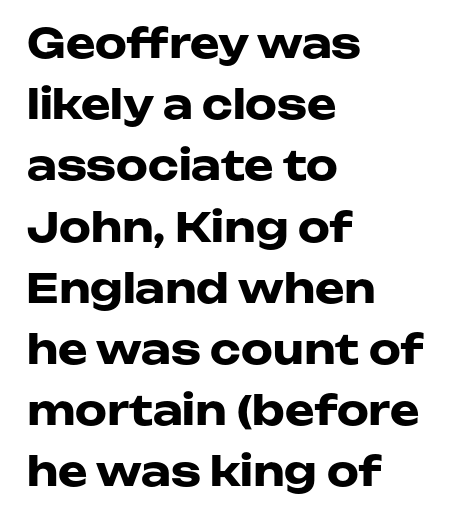
Ordinary non-slanted type is in use. In terms of weight, the rendering is a true, heavy bold. Whoever set this chose a conventional vertical rhythm. Check the space under the baseline: it is left empty. Think of a printed novel: that variable character pitch is what you see here.
